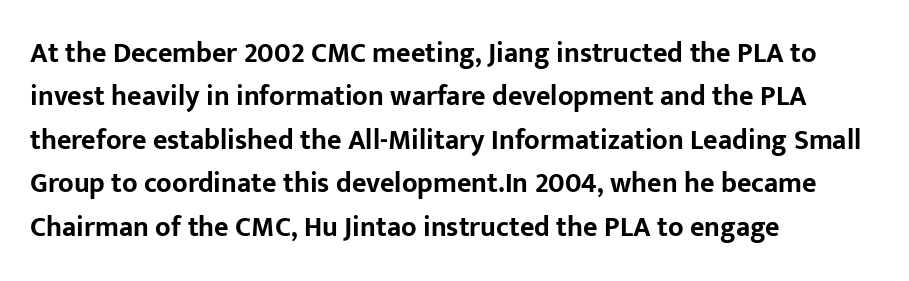
{"serif": "no", "italic": "no", "bold": "yes", "weight": "bold", "width": "normal", "stroke_contrast": "low", "x_height": "medium", "monospaced": "no", "underline": "no", "align": "left", "line_spacing": "normal", "line_spacing_ratio": 1.55, "letter_spacing": "normal", "letter_spacing_em": 0.0, "glyph_px": 28}
